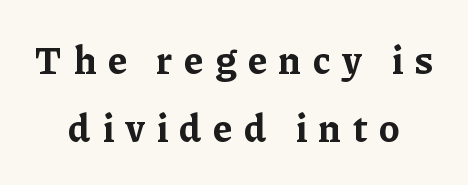
Classification — serif. The tracking jumps out immediately: characters are airy and widely separated. The letters stand upright; this is a roman face. The baseline area is clear. The rag falls on both sides of this text block equally. Each letter keeps its own natural width here, so spacing adapts to shape.
